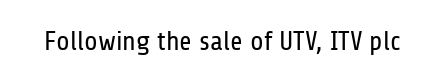
The image shows 27 px text type, upright; set normal letter spacing, not underlined.
